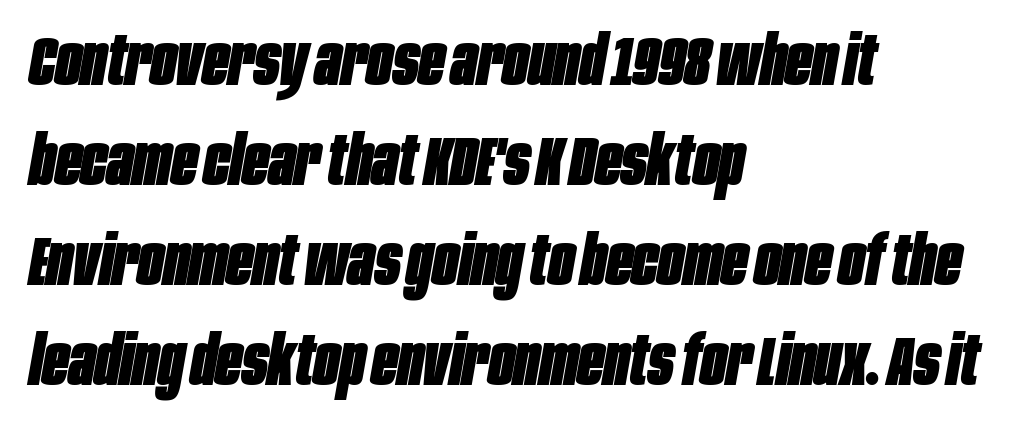
A student would call this left alignment; a typographer would say flush left, rag right. What's the leading like? Ordinary, nothing unusual. Varying glyph widths throughout — classic text-font behaviour. The lettering tilts uniformly, giving the passage an italic look.
